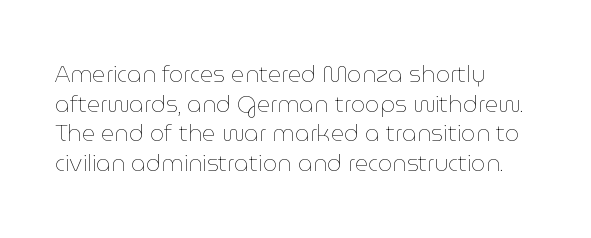
The lines sit at an ordinary, default distance from one another. The rag falls on the right side of this text block. The characters are drawn with everyday or finer stroke widths. Descender tails drop into unmarked territory.
